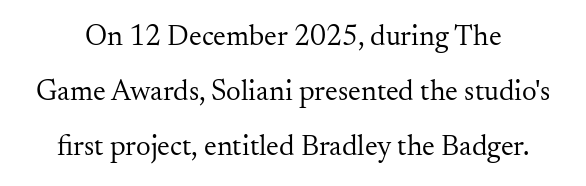
Q: Is the text bold? A: No.
Q: Is the text italic (slanted)? A: No, it is upright.
Q: Is the typeface a serif or a sans-serif typeface? A: Serif.
Q: Is the text underlined? A: No.
Q: Is the spacing between letters normal or unusually wide? A: Normal.
Q: Width (condensed, normal, or wide)? A: Normal.
Q: Stroke contrast? A: Medium.
Q: x-height? A: Small.
Q: Monospaced? A: No.
